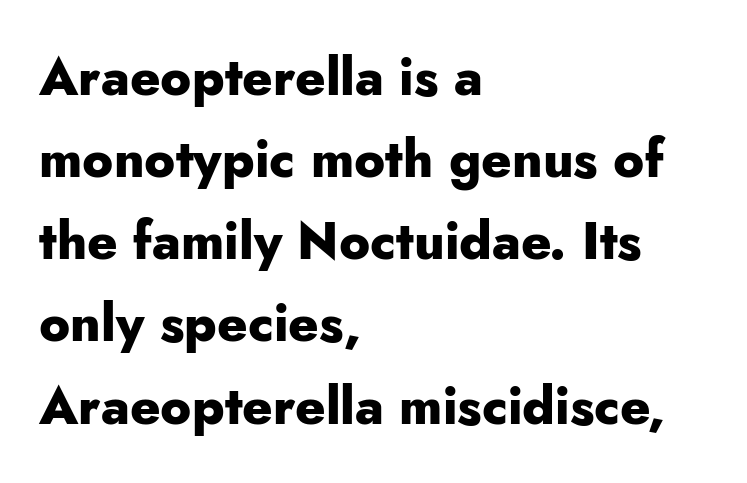
{"serif": "no", "italic": "no", "bold": "yes", "weight": "heavy", "width": "normal", "stroke_contrast": "low", "x_height": "small", "monospaced": "no", "underline": "no", "align": "left", "line_spacing": "normal", "line_spacing_ratio": 1.58, "letter_spacing": "normal", "letter_spacing_em": 0.0, "glyph_px": 52}
